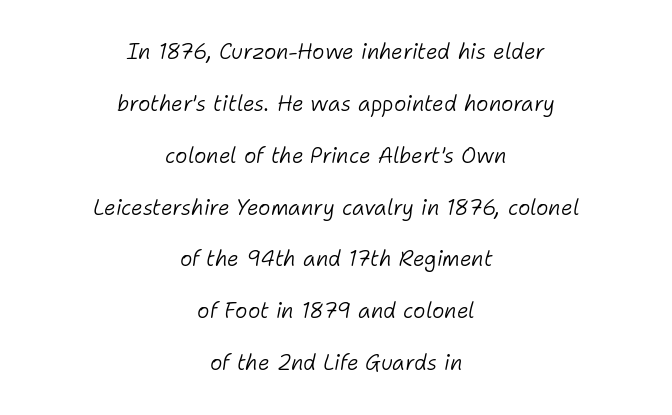
The image shows 21 px text type, italic (leaning right); set centered, loose line spacing (2.47x), normal letter spacing, not underlined.
